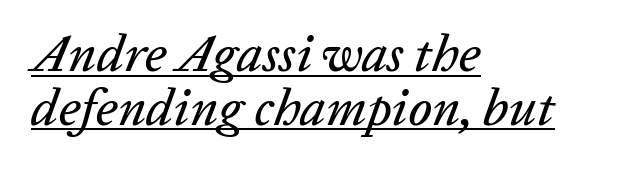
The image shows 52 px text type, italic (leaning right); set left-aligned, tight line spacing (1.03x), normal letter spacing, underlined; low stroke contrast and a medium x-height.
